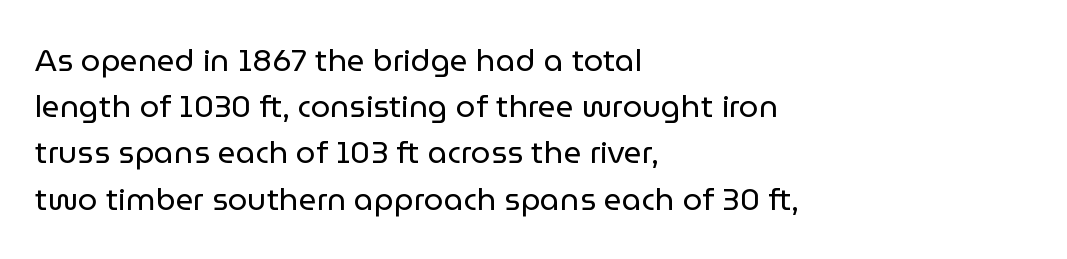
If you drew a line through each stem, it would be perfectly vertical. Check under the words: just untouched page. You could not count columns in this text — the font is proportionally spaced. Baseline-to-baseline distance is the conventional proportion of letter height. The line texture is even and compact thanks to regular tracking.
